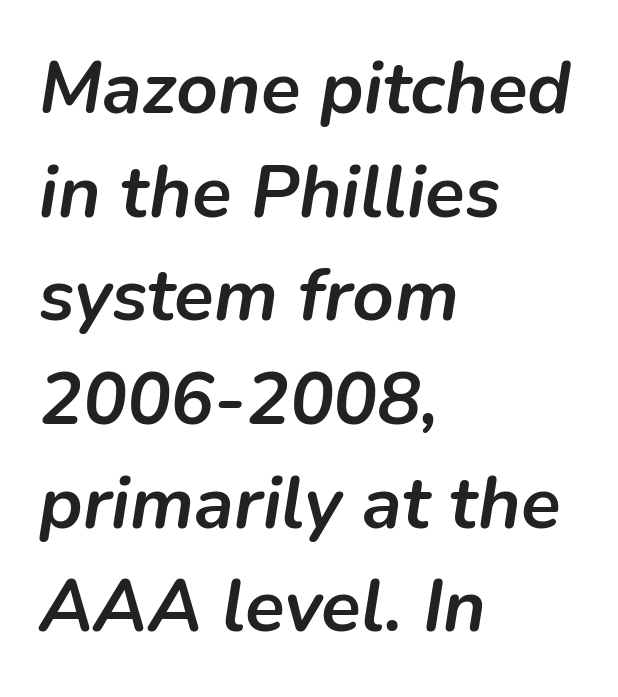
{"italic": "yes", "lean": "right", "slant_degrees": 9, "bold": "yes", "weight": "semibold", "width": "normal", "stroke_contrast": "low", "x_height": "medium", "monospaced": "no", "underline": "no", "align": "left", "line_spacing": "normal", "line_spacing_ratio": 1.42, "letter_spacing": "normal", "letter_spacing_em": 0.0, "glyph_px": 73}
